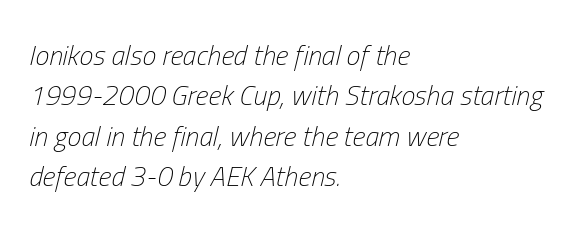
The image shows 28 px light, condensed type, italic (leaning right); set left-aligned, normal line spacing (1.44x), normal letter spacing, not underlined; low stroke contrast and a medium x-height.
